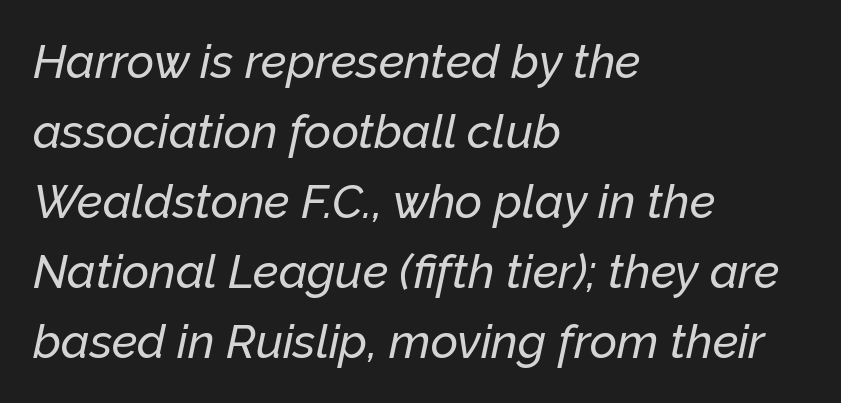
{"italic": "yes", "lean": "right", "slant_degrees": 12, "width": "normal", "stroke_contrast": "low", "x_height": "medium", "monospaced": "no", "underline": "no", "align": "left", "line_spacing": "normal", "line_spacing_ratio": 1.49, "letter_spacing": "normal", "letter_spacing_em": 0.0, "glyph_px": 47}
